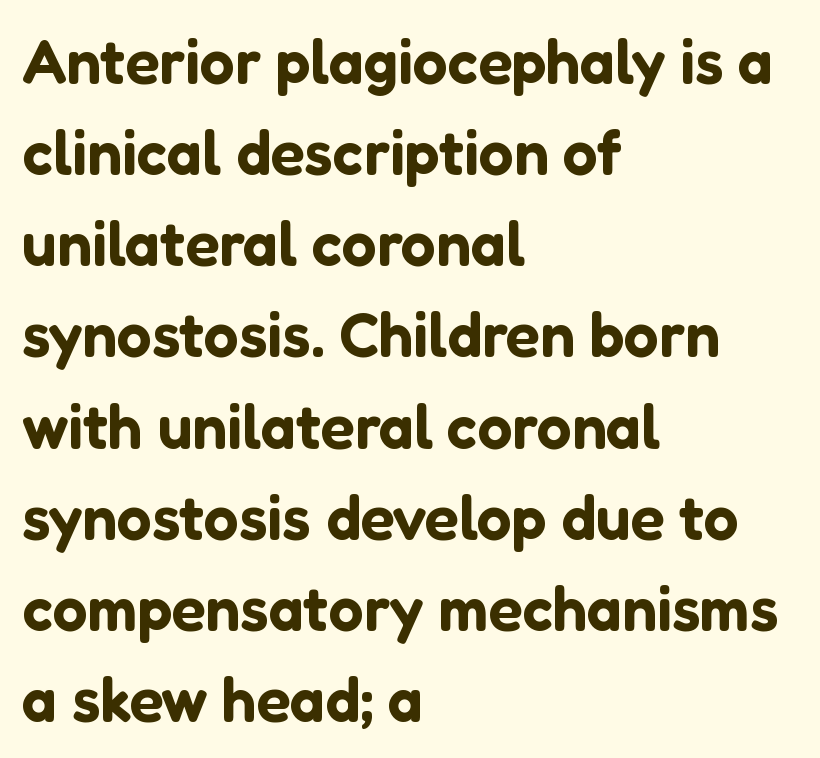
The image shows 62 px sans-serif type, upright; set left-aligned, normal line spacing (1.47x), normal letter spacing, not underlined; low stroke contrast and a medium x-height.
